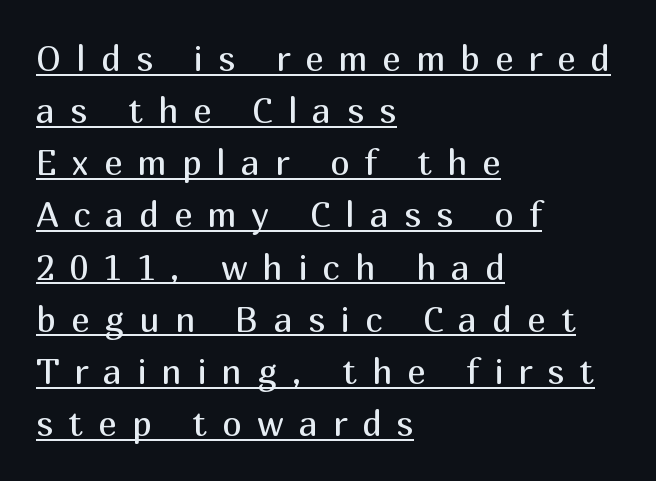
Q: Is the text bold? A: No.
Q: Is the text italic (slanted)? A: No, it is upright.
Q: Is the typeface a serif or a sans-serif typeface? A: Sans-serif.
Q: Is the text underlined? A: Yes.
Q: How is the paragraph aligned? A: Left-aligned.
Q: Is the spacing between letters normal or unusually wide? A: Unusually wide.
Q: Is the spacing between lines tight, normal or loose? A: Normal.
Q: Width (condensed, normal, or wide)? A: Normal.
Q: Stroke contrast? A: Medium.
Q: x-height? A: Medium.
Q: Monospaced? A: No.
